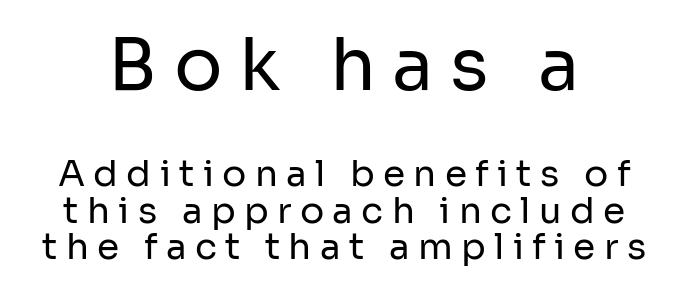
Observe the wide spacing: letters keep a clear distance from each other. Proportional: the letters do not fall into vertical columns. Each new line begins almost immediately beneath the previous one. Ordinary non-slanted type is in use. Nope, no serifs anywhere on these letters. This layout puts the oversized block above and the modest block below.
